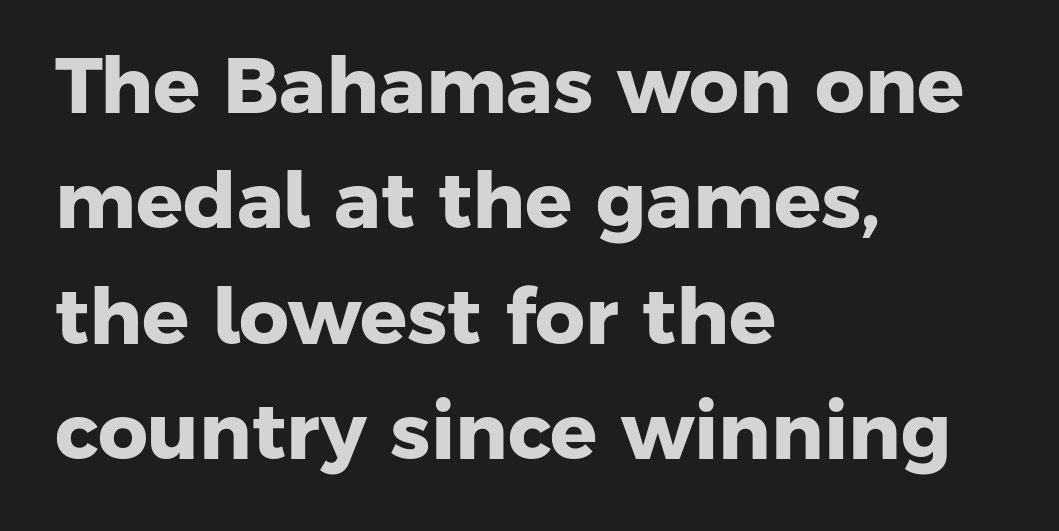
Notice how descenders clear the ascenders below comfortably — that's standard leading. Character widths vary here, with narrow letters taking less room than wide ones. The string is rendered with underlining switched off. The horizontal fit of the characters is conventional and even.
